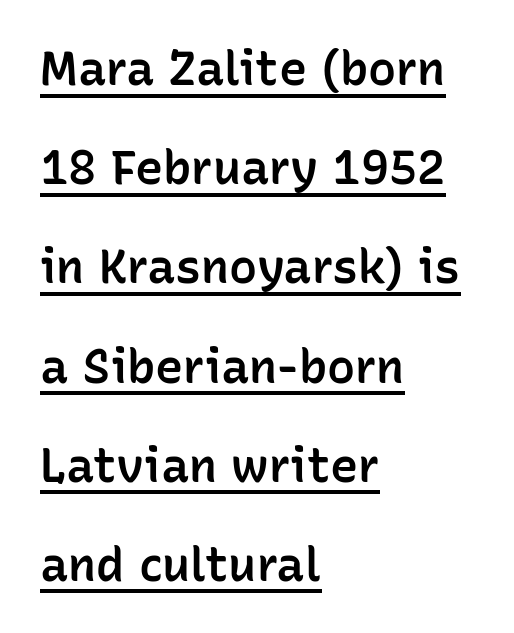
Q: Is the text bold? A: Semi-bold.
Q: Is the text italic (slanted)? A: No, it is upright.
Q: Is the typeface a serif or a sans-serif typeface? A: Sans-serif.
Q: Is the text underlined? A: Yes.
Q: How is the paragraph aligned? A: Left-aligned.
Q: Is the spacing between letters normal or unusually wide? A: Normal.
Q: Is the spacing between lines tight, normal or loose? A: Loose.
Q: Width (condensed, normal, or wide)? A: Normal.
Q: Stroke contrast? A: Low.
Q: x-height? A: Medium.
Q: Monospaced? A: No.
